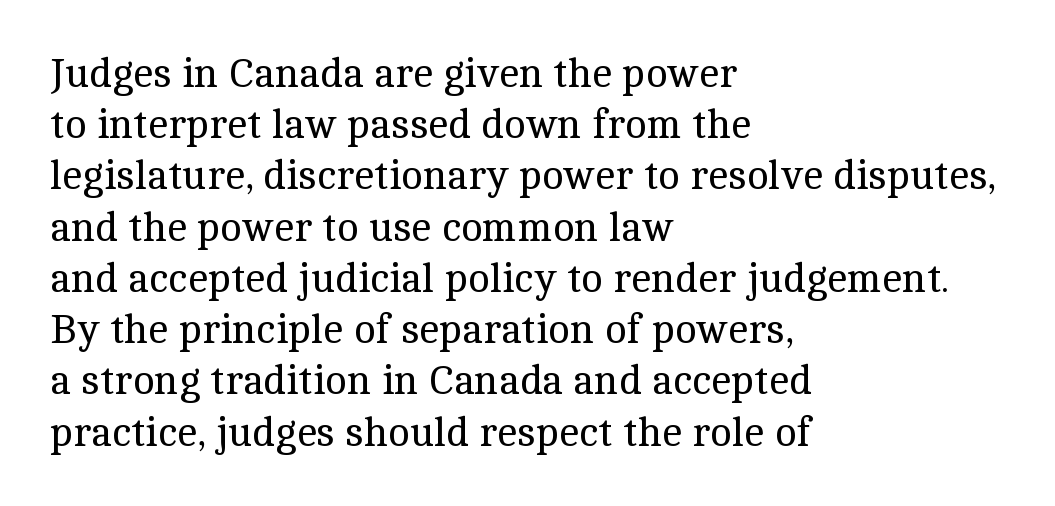
{"serif": "yes", "italic": "no", "bold": "no", "weight": "regular", "width": "normal", "x_height": "medium", "monospaced": "no", "underline": "no", "align": "left", "line_spacing": "normal", "line_spacing_ratio": 1.25, "letter_spacing": "normal", "letter_spacing_em": 0.0, "glyph_px": 41}
